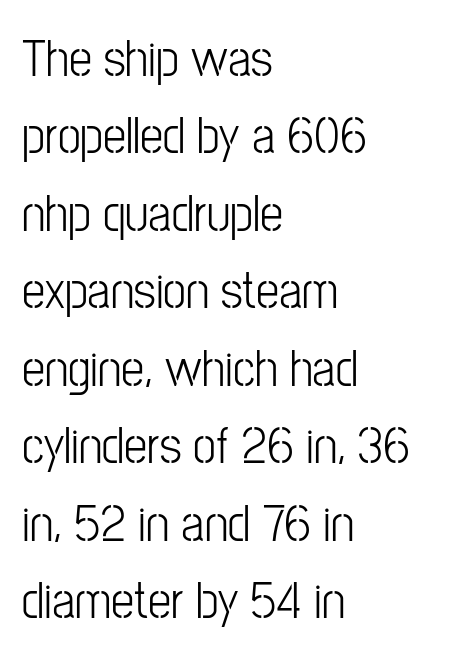
Q: Is the text italic (slanted)? A: No, it is upright.
Q: Is the typeface a serif or a sans-serif typeface? A: Sans-serif.
Q: Is the text underlined? A: No.
Q: How is the paragraph aligned? A: Left-aligned.
Q: Is the spacing between letters normal or unusually wide? A: Normal.
Q: Is the spacing between lines tight, normal or loose? A: Normal.
Q: Width (condensed, normal, or wide)? A: Condensed.
Q: Stroke contrast? A: Low.
Q: x-height? A: Medium.
Q: Monospaced? A: No.
